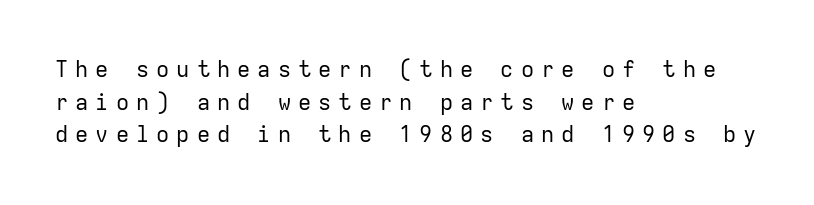
Q: Is the text bold? A: No.
Q: Is the text italic (slanted)? A: No, it is upright.
Q: Is the text underlined? A: No.
Q: How is the paragraph aligned? A: Left-aligned.
Q: Is the spacing between letters normal or unusually wide? A: Unusually wide.
Q: Is the spacing between lines tight, normal or loose? A: Normal.
